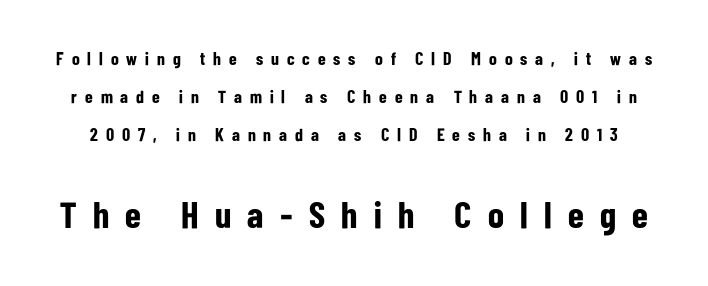
No feet cap the strokes, marking this as sans-serif type. The lower block of text is set noticeably larger than the block above it. The gaps between neighbouring characters are conspicuously large. The characters look thick and weighty, a clear bold. The rendering uses natural spacing where letterforms have individual widths. The strip under each line holds only bare page.
